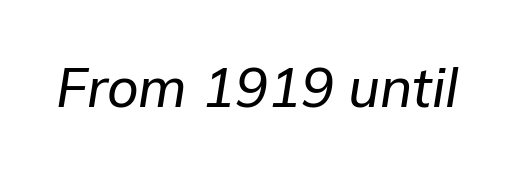
{"italic": "yes", "lean": "right", "slant_degrees": 9, "width": "normal", "stroke_contrast": "low", "x_height": "medium", "monospaced": "no", "underline": "no", "letter_spacing": "normal", "letter_spacing_em": 0.0, "glyph_px": 55}
